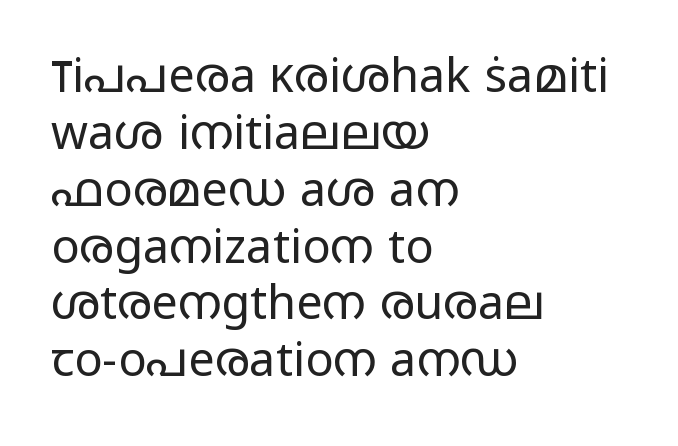
Proportional: the letters do not fall into vertical columns. Short note: letters normally spaced. Heft: none added — not bold. Regarding serifs, this sample does without them. Posture: straight, roman, zero tilt.
